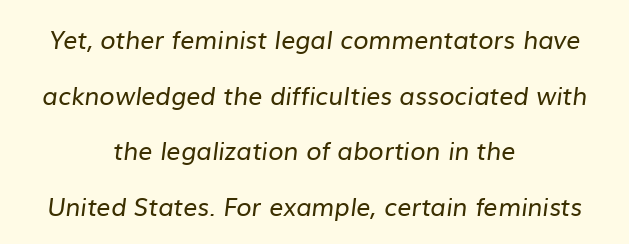
{"bold": "no", "underline": "no", "align": "center", "line_spacing": "loose", "line_spacing_ratio": 2.23, "letter_spacing": "normal", "letter_spacing_em": 0.0, "glyph_px": 25}
